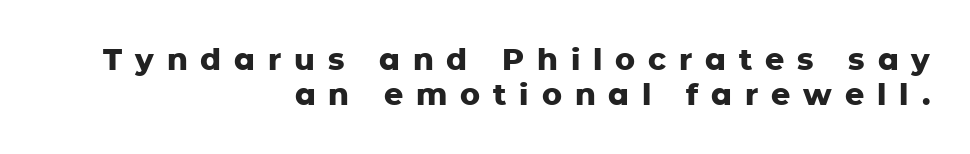
Q: Is the text bold? A: Yes.
Q: Is the text italic (slanted)? A: No, it is upright.
Q: Is the typeface a serif or a sans-serif typeface? A: Sans-serif.
Q: Is the text underlined? A: No.
Q: How is the paragraph aligned? A: Right-aligned.
Q: Is the spacing between letters normal or unusually wide? A: Unusually wide.
Q: Width (condensed, normal, or wide)? A: Normal.
Q: Stroke contrast? A: Low.
Q: x-height? A: Medium.
Q: Monospaced? A: No.
